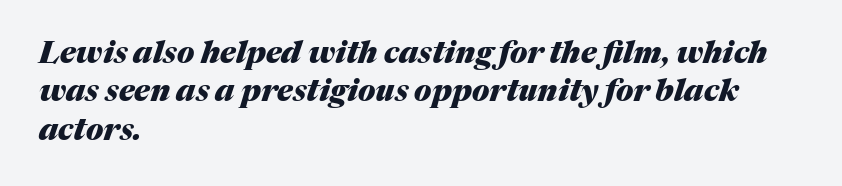
The image shows 30 px heavy type, italic (leaning right); set left-aligned, normal line spacing (1.28x), normal letter spacing, not underlined; medium stroke contrast and a medium x-height.
